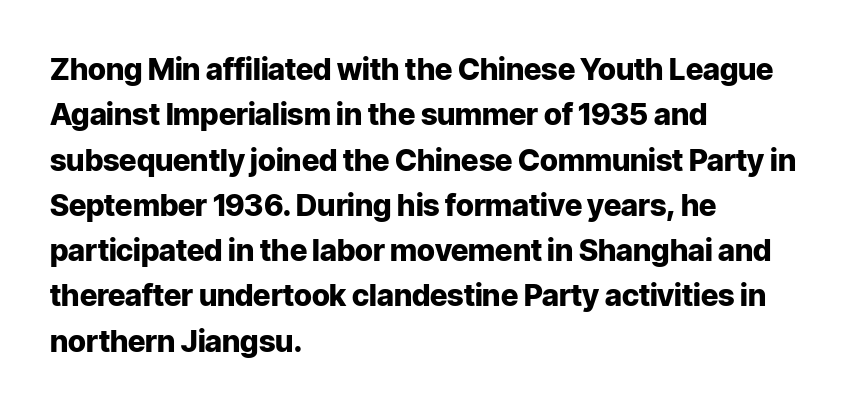
Q: Is the text bold? A: Yes.
Q: Is the text italic (slanted)? A: No, it is upright.
Q: Is the typeface a serif or a sans-serif typeface? A: Sans-serif.
Q: Is the text underlined? A: No.
Q: How is the paragraph aligned? A: Left-aligned.
Q: Is the spacing between letters normal or unusually wide? A: Normal.
Q: Is the spacing between lines tight, normal or loose? A: Normal.
Q: Width (condensed, normal, or wide)? A: Normal.
Q: Stroke contrast? A: Low.
Q: x-height? A: Medium.
Q: Monospaced? A: No.
